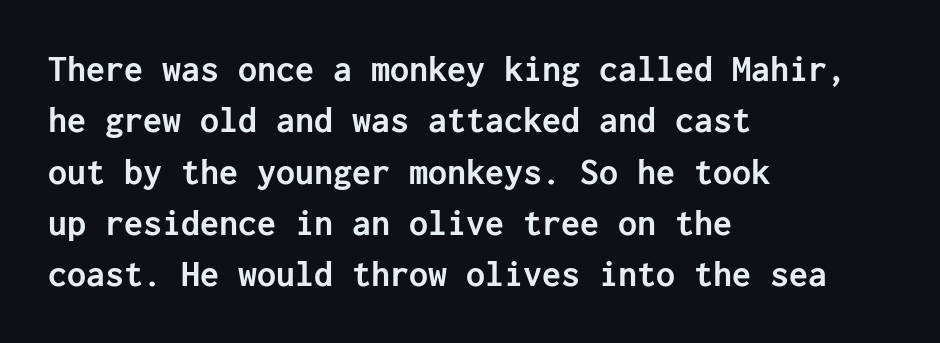
{"serif": "no", "italic": "no", "bold": "yes", "weight": "semibold", "width": "normal", "stroke_contrast": "low", "x_height": "medium", "underline": "no", "align": "left", "line_spacing": "normal", "line_spacing_ratio": 1.35, "letter_spacing": "normal", "letter_spacing_em": 0.0, "glyph_px": 38}
